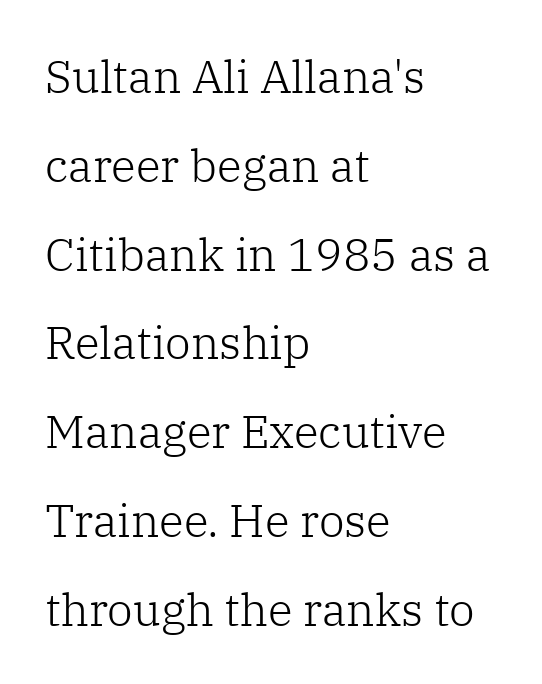
The image shows 46 px light serif type, upright; set left-aligned, loose line spacing (1.93x), normal letter spacing, not underlined; low stroke contrast and a medium x-height.
